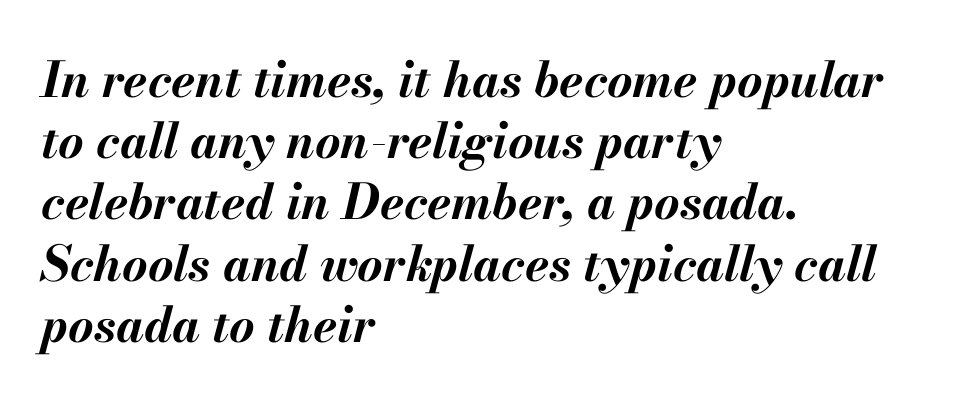
Q: Is the text bold? A: Yes.
Q: Is the text italic (slanted)? A: Yes, it leans right by about 13 degrees.
Q: Is the text underlined? A: No.
Q: How is the paragraph aligned? A: Left-aligned.
Q: Is the spacing between letters normal or unusually wide? A: Normal.
Q: Is the spacing between lines tight, normal or loose? A: Normal.
Q: Width (condensed, normal, or wide)? A: Normal.
Q: Stroke contrast? A: Medium.
Q: x-height? A: Small.
Q: Monospaced? A: No.
